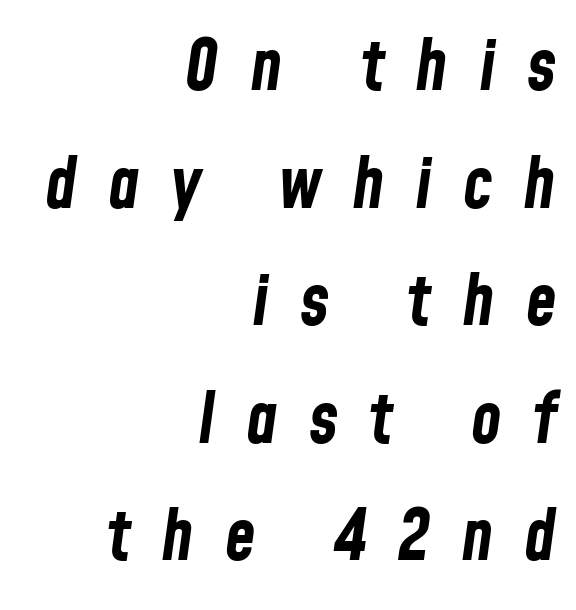
Is the type slanted? Yes — the strokes lean at a clear angle. Check under the words: just untouched page. Here the glyphs are tracked loosely, breaking word shapes into spaced letters. Leading: standard. Think of a printed novel: that variable character pitch is what you see here.
